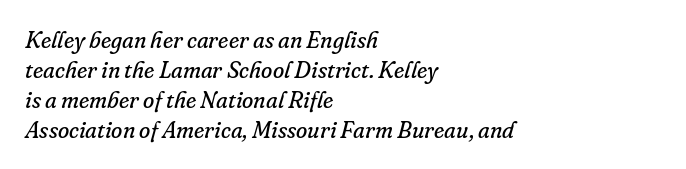
The image shows 23 px text type, italic (leaning right); set left-aligned, normal line spacing (1.3x), normal letter spacing, not underlined.
